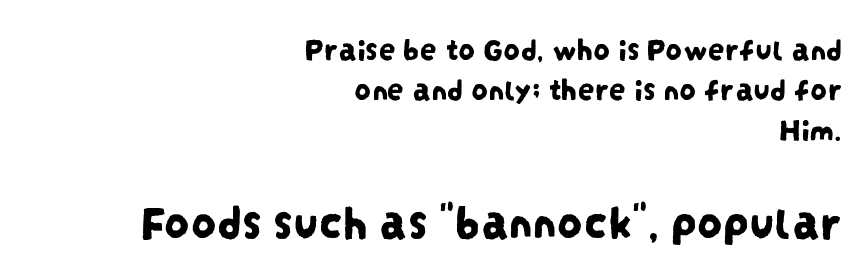
Q: Is the typeface a serif or a sans-serif typeface? A: Sans-serif.
Q: Is the text underlined? A: No.
Q: How is the paragraph aligned? A: Right-aligned.
Q: Is the spacing between letters normal or unusually wide? A: Normal.
Q: Which block of text is set in a larger size, the first (top) or the second (bottom)? A: The second (bottom) one.
Q: Width (condensed, normal, or wide)? A: Condensed.
Q: Stroke contrast? A: Low.
Q: x-height? A: Large.
Q: Monospaced? A: No.
